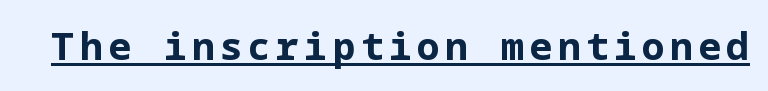
The image shows 38 px bold sans-serif type, upright; set underlined; low stroke contrast and a medium x-height.
